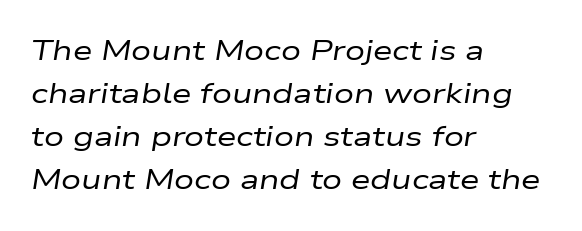
The image shows 28 px regular-weight, wide type, italic (leaning right); set left-aligned, normal line spacing (1.54x), normal letter spacing, not underlined; low stroke contrast and a medium x-height.
